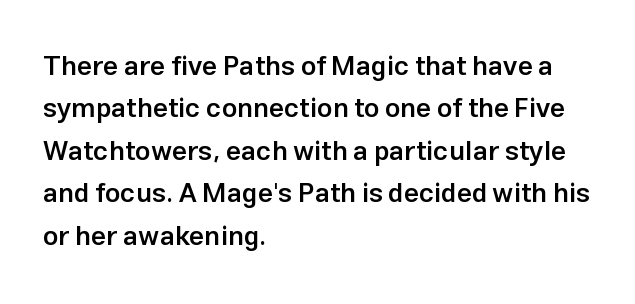
The image shows 27 px text type, upright; set left-aligned, normal line spacing (1.57x), normal letter spacing, not underlined.
